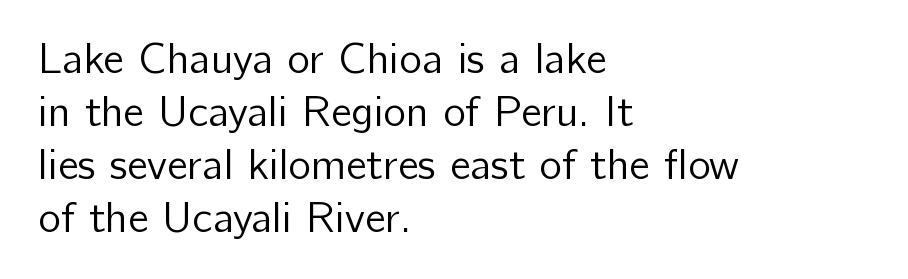
Is the type heavy? It reads as light-to-regular instead. A typesetter would call this proportional, since set widths differ per character. The rendering anchors every line to the left-hand side. Does the lettering tilt? It doesn't — this is upright.
